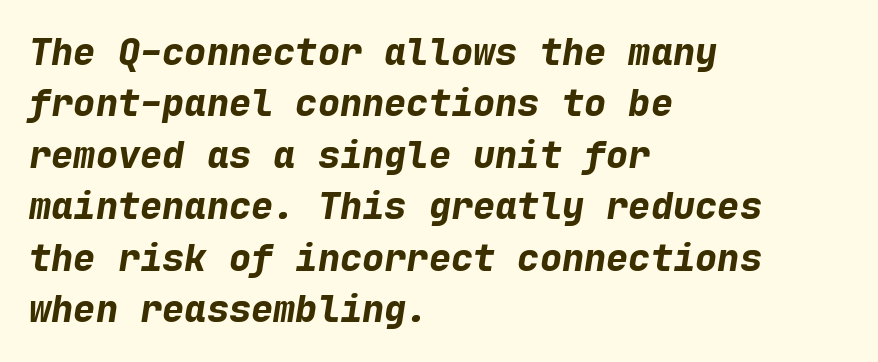
The image shows 37 px bold type, italic (leaning right), monospaced; set left-aligned, normal line spacing (1.39x), normal letter spacing, not underlined; low stroke contrast and a medium x-height.
